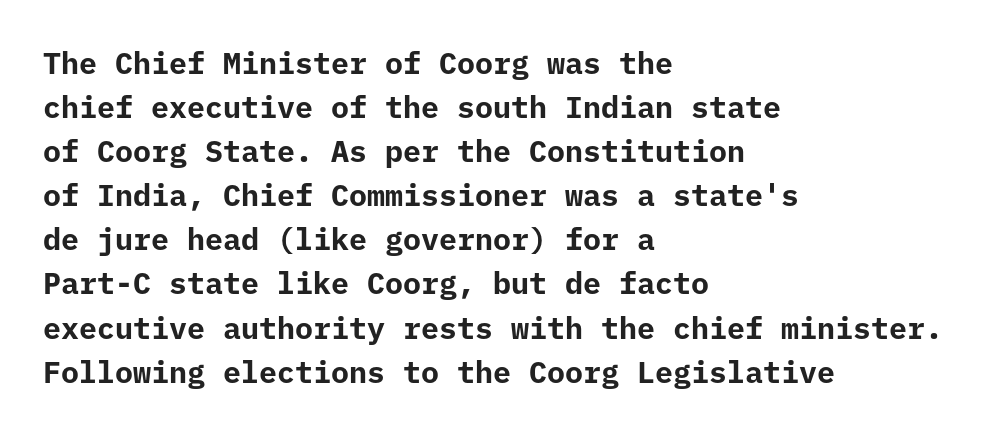
These lines were composed using upright roman letters. A classic flush-left, rag-right setting is used for this passage. The designer went with a sans here, leaving each stem footless. Default kerning and tracking; the words read as compact shapes. These lines are rendered in a fixed-pitch font. The block of text has a typical density, with ordinary space between rows.
